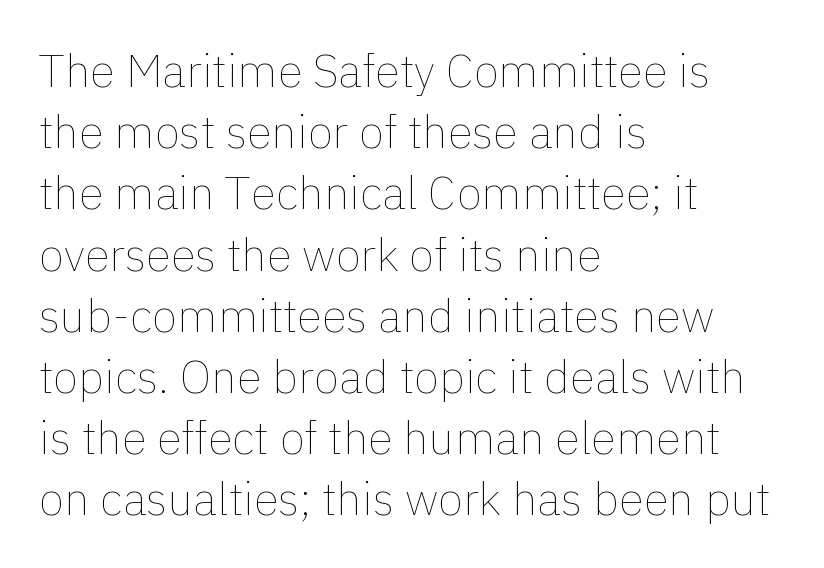
Q: Is the text bold? A: No.
Q: Is the text italic (slanted)? A: No, it is upright.
Q: Is the text underlined? A: No.
Q: How is the paragraph aligned? A: Left-aligned.
Q: Is the spacing between letters normal or unusually wide? A: Normal.
Q: Is the spacing between lines tight, normal or loose? A: Normal.
Q: Width (condensed, normal, or wide)? A: Normal.
Q: x-height? A: Medium.
Q: Monospaced? A: No.
